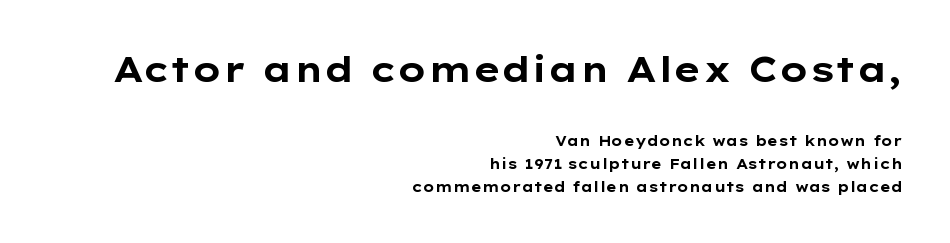
The image shows 35 px bold, wide sans-serif type, upright; set right-aligned, normal line spacing (1.63x), normal letter spacing, not underlined; the first (top) block is 2.5x larger; low stroke contrast and a medium x-height.
